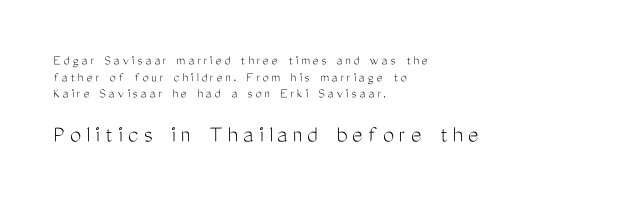
The image shows 25 px text type, upright; set left-aligned, line spacing 1.19x, unusually wide letter spacing (+0.21 em), not underlined; the second (bottom) block is 1.79x larger.
